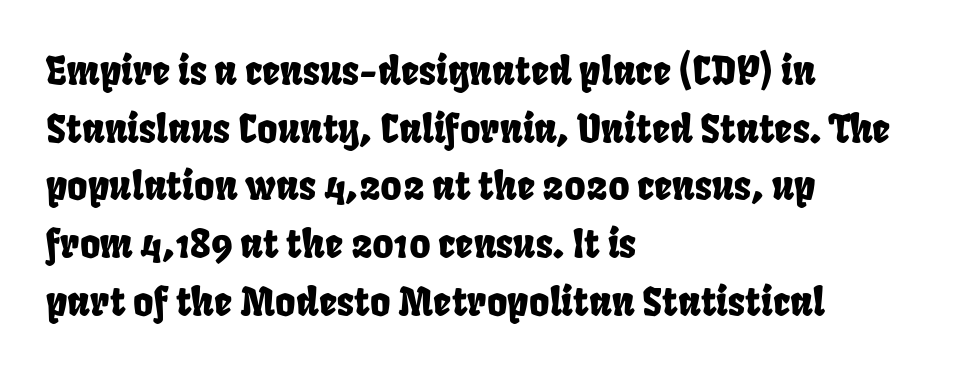
Q: Is the typeface a serif or a sans-serif typeface? A: Sans-serif.
Q: Is the text underlined? A: No.
Q: How is the paragraph aligned? A: Left-aligned.
Q: Is the spacing between letters normal or unusually wide? A: Normal.
Q: Is the spacing between lines tight, normal or loose? A: Normal.
Q: Width (condensed, normal, or wide)? A: Condensed.
Q: Stroke contrast? A: Low.
Q: x-height? A: Large.
Q: Monospaced? A: No.
